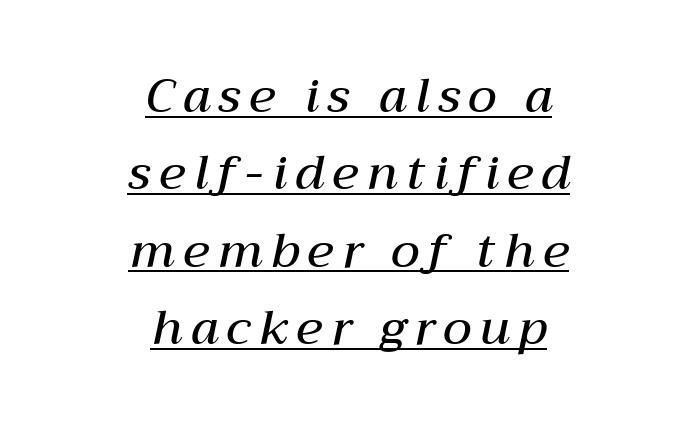
Heft: intermediate — a semibold. Is the type slanted? Yes — the strokes lean at a clear angle. Proportional: the letters do not fall into vertical columns. The lettering is marked with a stroke running underneath it.
